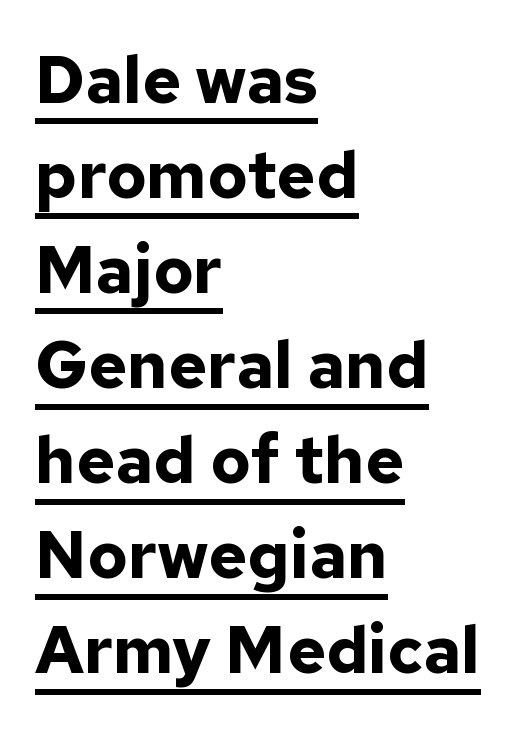
{"serif": "no", "italic": "no", "bold": "yes", "weight": "bold", "width": "normal", "stroke_contrast": "low", "x_height": "medium", "monospaced": "no", "underline": "yes", "align": "left", "line_spacing": "normal", "line_spacing_ratio": 1.44, "letter_spacing": "normal", "letter_spacing_em": 0.0, "glyph_px": 66}
